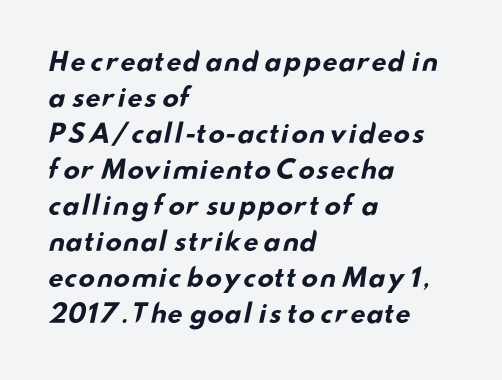
{"bold": "yes", "underline": "no", "align": "left", "line_spacing": "normal", "line_spacing_ratio": 1.44, "letter_spacing": "normal", "letter_spacing_em": 0.0, "glyph_px": 25}
